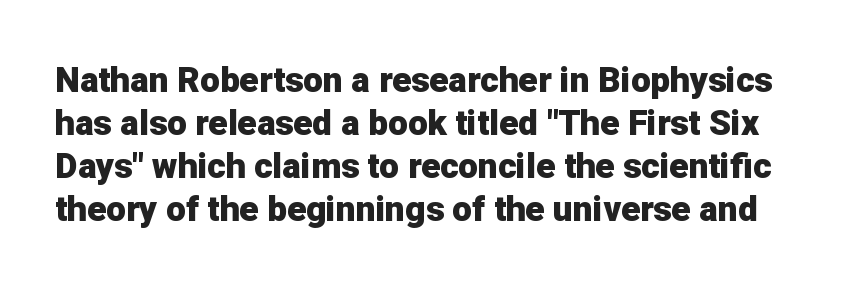
Q: Is the text bold? A: Yes.
Q: Is the text italic (slanted)? A: No, it is upright.
Q: Is the typeface a serif or a sans-serif typeface? A: Sans-serif.
Q: Is the text underlined? A: No.
Q: Is the spacing between letters normal or unusually wide? A: Normal.
Q: Width (condensed, normal, or wide)? A: Normal.
Q: Stroke contrast? A: Low.
Q: x-height? A: Medium.
Q: Monospaced? A: No.
